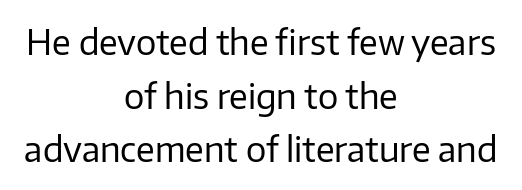
{"serif": "no", "italic": "no", "bold": "no", "weight": "regular", "width": "normal", "stroke_contrast": "low", "x_height": "medium", "monospaced": "no", "underline": "no", "align": "center", "line_spacing": "normal", "line_spacing_ratio": 1.58, "letter_spacing": "normal", "letter_spacing_em": 0.0, "glyph_px": 34}
